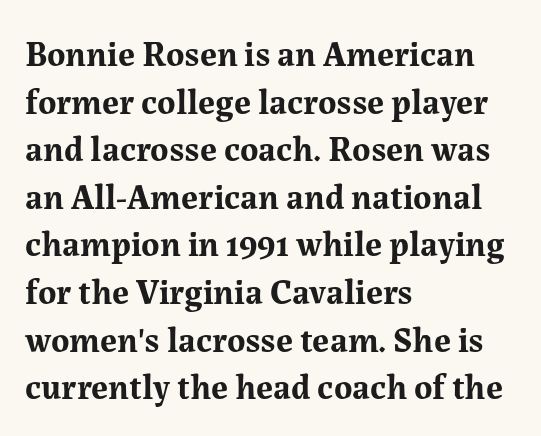
{"serif": "yes", "italic": "no", "bold": "yes", "weight": "bold", "width": "normal", "stroke_contrast": "medium", "x_height": "medium", "monospaced": "no", "underline": "no", "align": "left", "line_spacing": "normal", "line_spacing_ratio": 1.36, "letter_spacing": "normal", "letter_spacing_em": 0.0, "glyph_px": 35}
